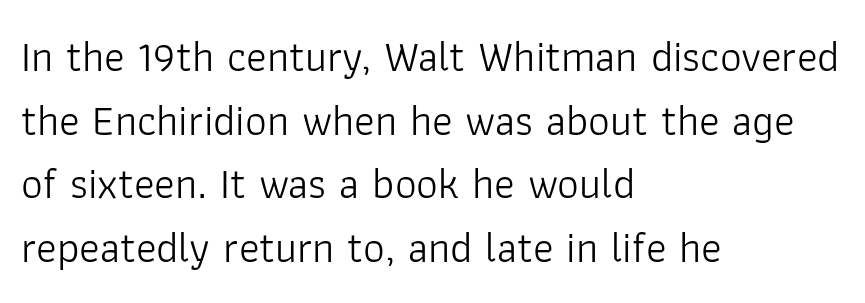
{"serif": "no", "italic": "no", "bold": "no", "weight": "light", "width": "normal", "stroke_contrast": "low", "x_height": "medium", "monospaced": "no", "underline": "no", "align": "left", "line_spacing": "normal", "line_spacing_ratio": 1.48, "letter_spacing": "normal", "letter_spacing_em": 0.0, "glyph_px": 43}
